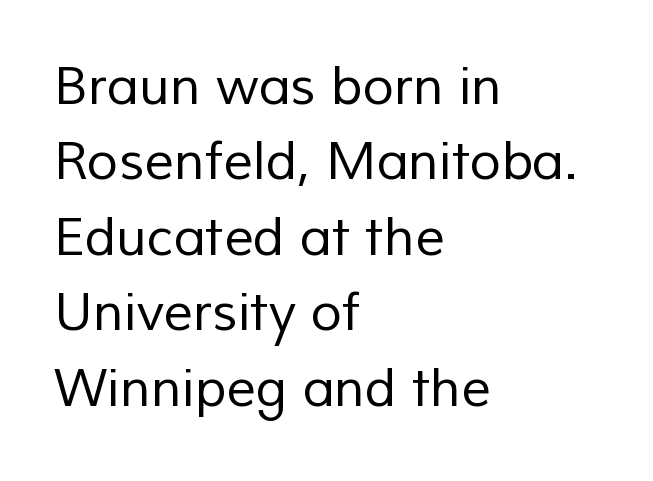
The image shows 52 px regular-weight sans-serif type; set left-aligned, normal line spacing (1.45x), normal letter spacing, not underlined; low stroke contrast and a medium x-height.
